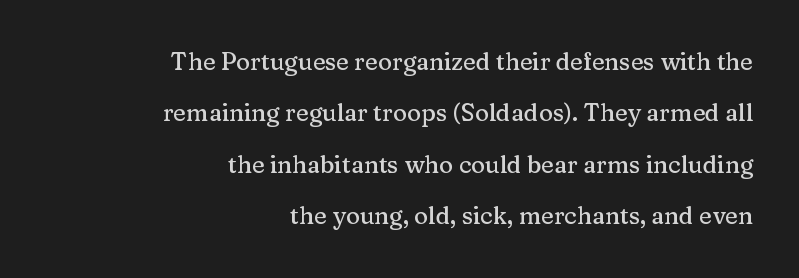
The image shows 24 px text type, upright; set right-aligned, loose line spacing (2.14x), normal letter spacing, not underlined.
